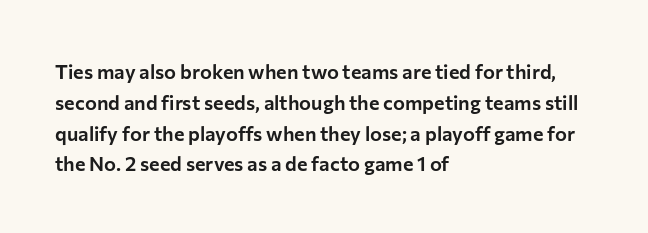
Letter spacing: default. This rendering uses left alignment, leaving the right contour irregular. The axis of the letterforms is exactly vertical. Evenly set lines give the paragraph a standard silhouette.
